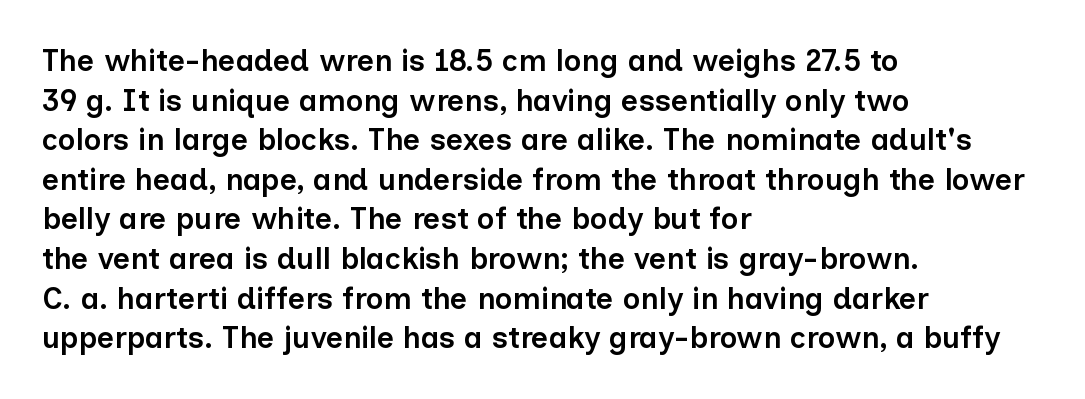
Does the leading feel generous? No, just average. Every letter is mildly thick-stroked: semibold rather than bold. Looks like regular typesetting: each glyph gets only the width it needs. The face used here is rendered with its standard letterfit. Typographically, this falls in the sans-serif category. Quick note: underline off.
